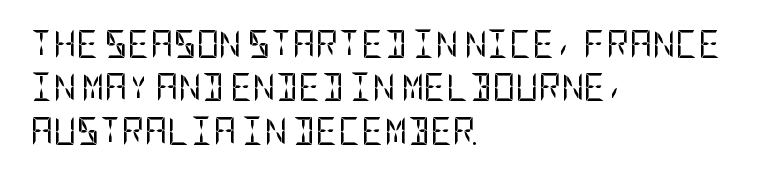
{"serif": "no", "italic": "no", "bold": "no", "weight": "regular", "width": "condensed", "stroke_contrast": "low", "x_height": "large", "underline": "no", "align": "left", "line_spacing": "normal", "line_spacing_ratio": 1.55, "letter_spacing": "normal", "letter_spacing_em": 0.0, "glyph_px": 28}
